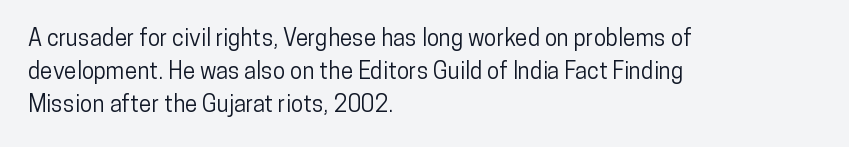
The image shows 23 px text type, upright; set left-aligned, normal line spacing (1.44x), normal letter spacing, not underlined.
